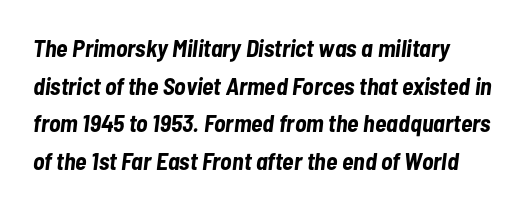
The image shows 24 px bold type, italic (leaning right); set left-aligned, normal line spacing (1.57x), normal letter spacing, not underlined.
